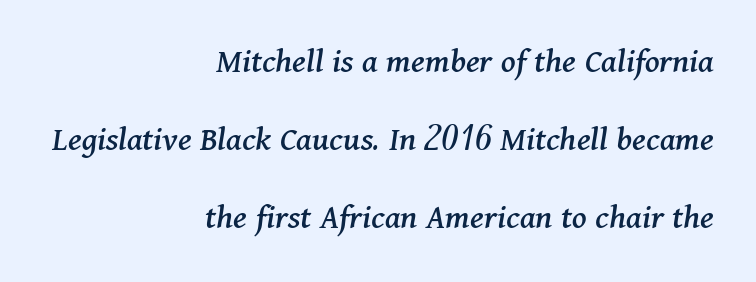
The image shows 36 px serif type, italic (leaning right); set right-aligned, loose line spacing (2.16x), normal letter spacing, not underlined; medium stroke contrast and a medium x-height.
